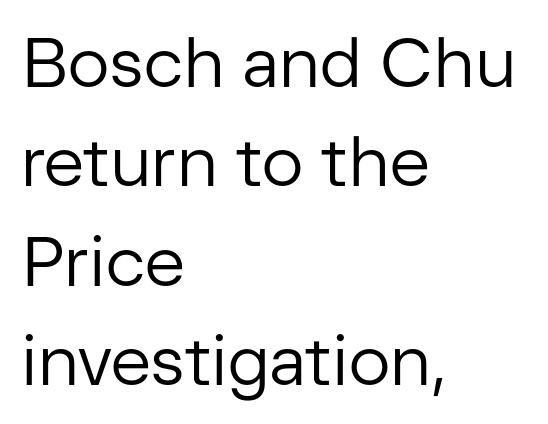
The image shows 69 px regular-weight sans-serif type, upright; set left-aligned, normal line spacing (1.44x), normal letter spacing, not underlined; low stroke contrast and a medium x-height.
